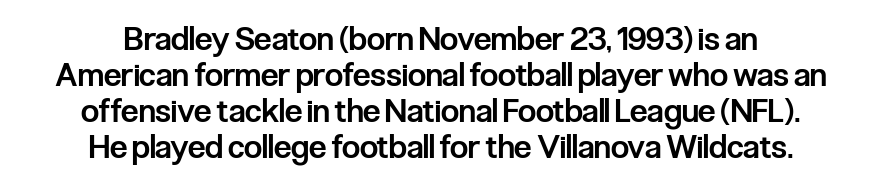
{"serif": "no", "italic": "no", "bold": "semi", "weight": "semibold", "width": "condensed", "stroke_contrast": "low", "x_height": "medium", "monospaced": "no", "underline": "no", "align": "center", "line_spacing": "tight", "line_spacing_ratio": 1.13, "letter_spacing": "normal", "letter_spacing_em": 0.0, "glyph_px": 32}
